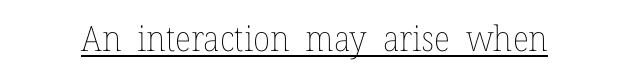
{"italic": "no", "bold": "no", "weight": "thin", "width": "normal", "stroke_contrast": "low", "x_height": "medium", "monospaced": "no", "underline": "yes", "letter_spacing": "normal", "letter_spacing_em": 0.0, "glyph_px": 35}
